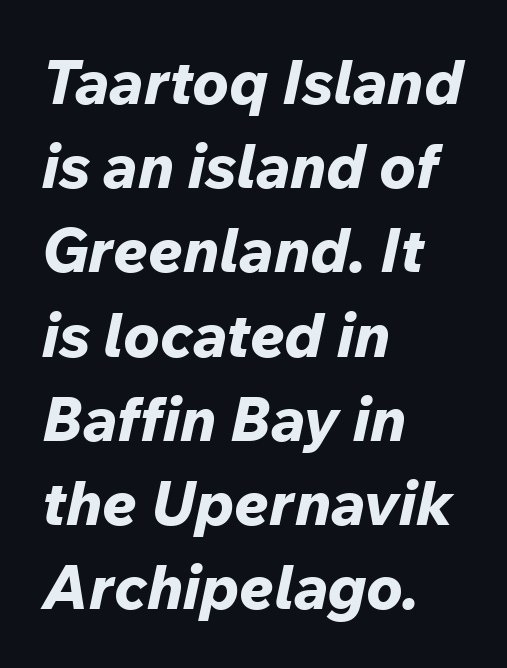
Teacher's note: observe the even left margin — that is flush-left alignment. This sample has the flowing, uneven cadence of proportional lettering. These lines sit exactly where default settings would place them. The specimen reads as italic at a glance.
